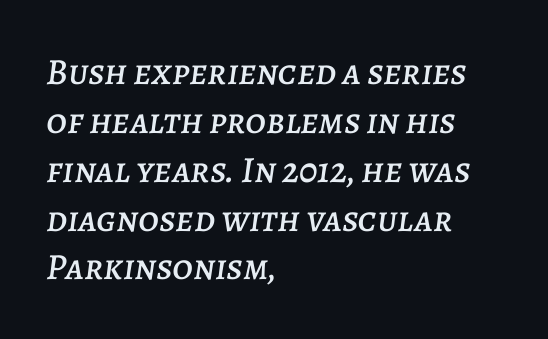
{"italic": "yes", "lean": "right", "slant_degrees": 7, "width": "normal", "stroke_contrast": "low", "x_height": "large", "monospaced": "no", "underline": "no", "align": "left", "line_spacing": "normal", "line_spacing_ratio": 1.32, "letter_spacing": "normal", "letter_spacing_em": 0.0, "glyph_px": 37}
